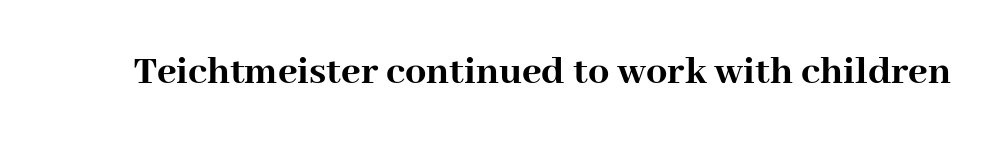
Here the designer chose a conventional face with non-uniform glyph widths. Notice how thick the strokes are: this is what a full bold looks like. Each letter's strokes conclude with small projecting serifs. The foot of each line stays bare and open. No italicization has been applied; the sample stays upright. The line texture is even and compact thanks to regular tracking.
